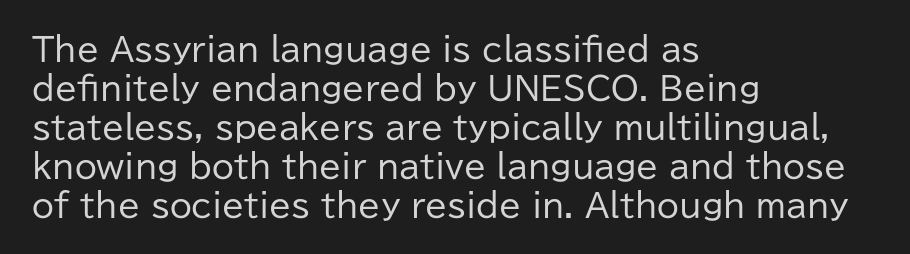
The image shows 32 px regular-weight sans-serif type, upright; set left-aligned, line spacing 1.22x, normal letter spacing, not underlined; low stroke contrast and a medium x-height.
